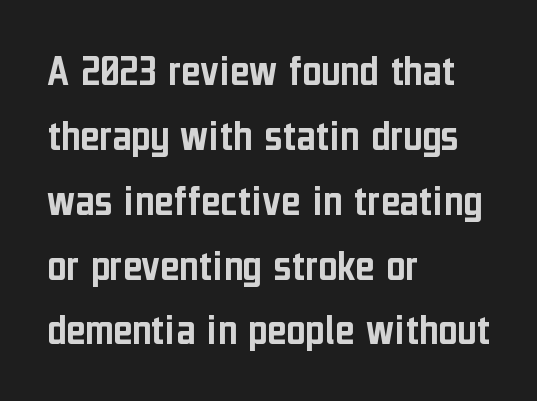
Successive baselines arrive at the customary interval. Check where the strokes stop: nothing finishes them off — pure sans. Type without underlining. Nope, not italic — everything's standing straight. The face used here is proportionally spaced, like ordinary book or web type.
